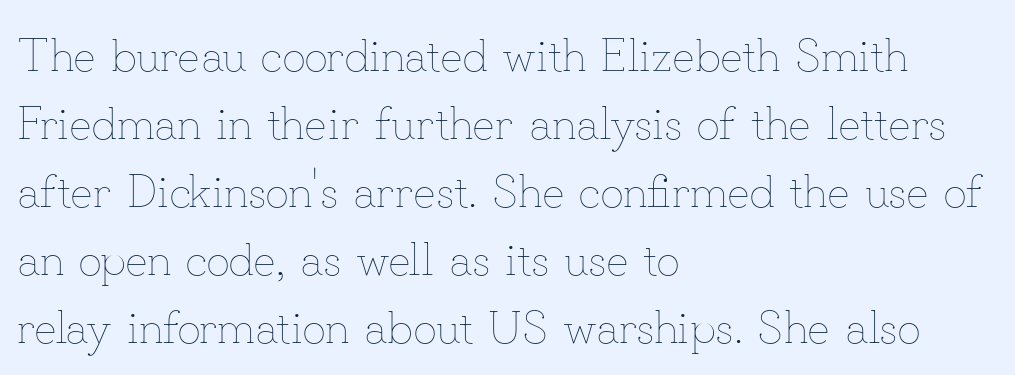
Q: Is the text bold? A: No.
Q: Is the text italic (slanted)? A: No, it is upright.
Q: Is the text underlined? A: No.
Q: How is the paragraph aligned? A: Left-aligned.
Q: Is the spacing between letters normal or unusually wide? A: Normal.
Q: Is the spacing between lines tight, normal or loose? A: Normal.
Q: Width (condensed, normal, or wide)? A: Normal.
Q: Stroke contrast? A: Low.
Q: x-height? A: Small.
Q: Monospaced? A: No.
